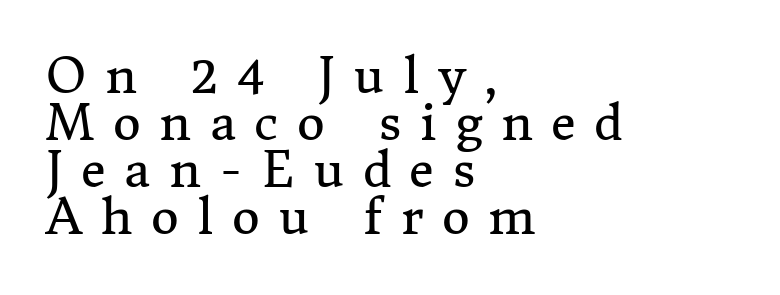
{"serif": "yes", "italic": "no", "bold": "no", "weight": "regular", "width": "normal", "stroke_contrast": "medium", "x_height": "medium", "monospaced": "no", "underline": "no", "align": "left", "line_spacing": "tight", "line_spacing_ratio": 0.98, "letter_spacing": "wide", "letter_spacing_em": 0.39, "glyph_px": 48}
